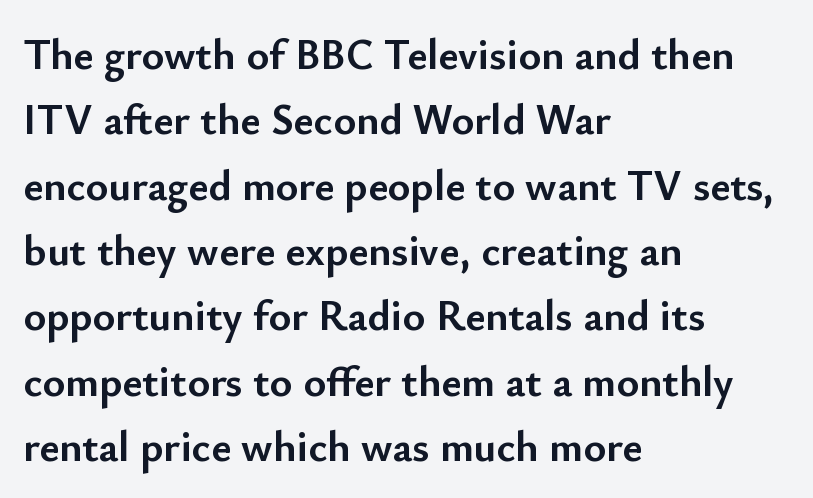
The image shows 43 px semibold sans-serif type, upright; set left-aligned, normal line spacing (1.52x), normal letter spacing, not underlined; low stroke contrast and a small x-height.
